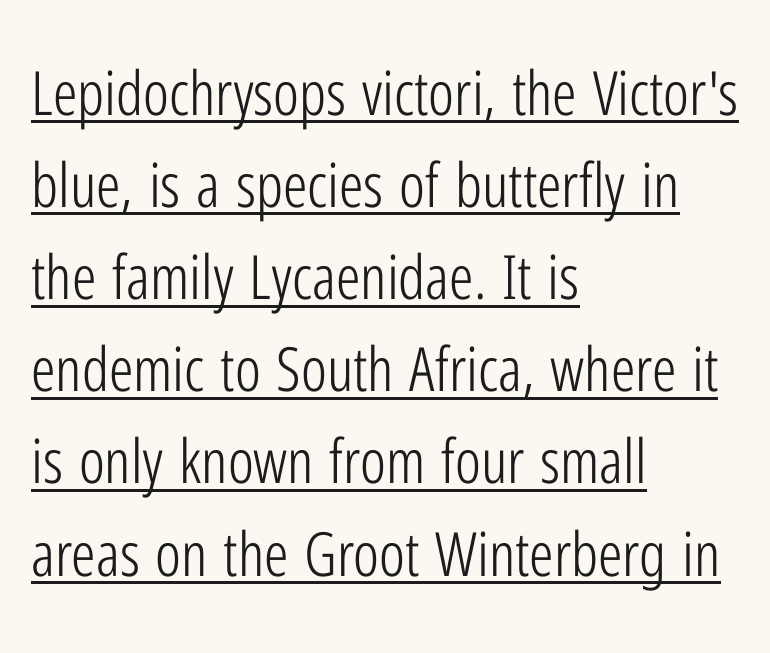
The image shows 61 px light, condensed sans-serif type, upright; set left-aligned, normal line spacing (1.51x), normal letter spacing, underlined; low stroke contrast and a medium x-height.
